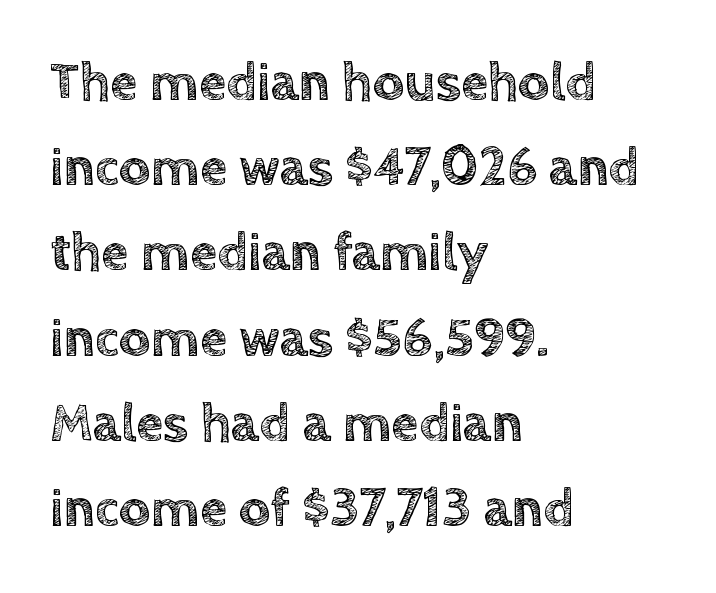
The image shows 55 px text type, upright; set left-aligned, normal line spacing (1.55x), normal letter spacing, not underlined; a large x-height.
